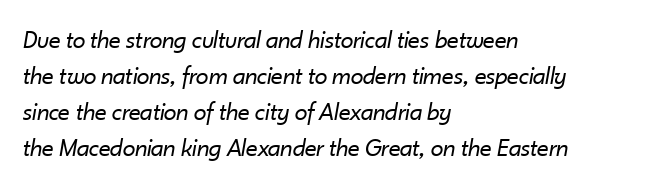
It's the slanting kind of type. No heavy texture on the line: the type isn't bold. Words appear dense and cohesive because spacing is normal. This block has exactly the height ordinary leading produces. Horizontally, the lines are justified to the leading edge only. The gap between lines stays unmarked.
